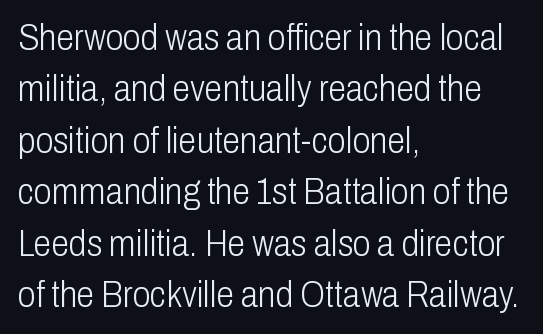
Whoever set this chose a conventional vertical rhythm. Summary of weight: not heavy and not bold. This sample uses an upright cut, with every glyph sitting square on the baseline. Glyph-to-glyph distance matches everyday printed text.
